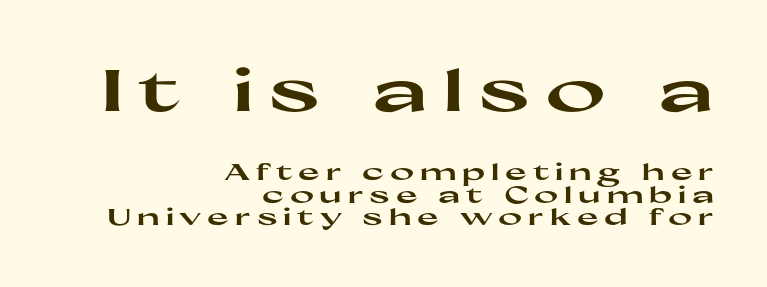
The image shows 58 px heavy, wide sans-serif type, upright; set right-aligned, tight line spacing (0.99x), unusually wide letter spacing (+0.25 em), not underlined; the first (top) block is 2.52x larger; high stroke contrast and a medium x-height.
